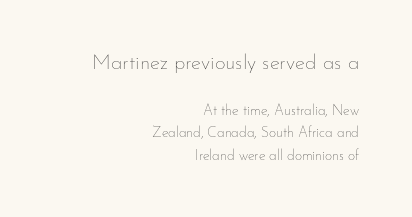
The image shows 21 px text type, upright; set right-aligned, normal line spacing (1.61x), normal letter spacing, not underlined; the first (top) block is 1.5x larger.
